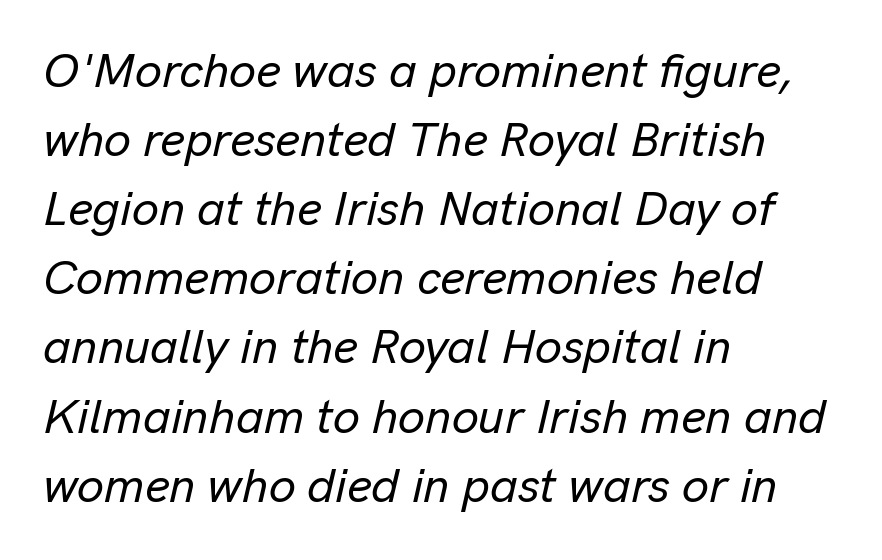
Q: Is the text italic (slanted)? A: Yes, it leans right by about 13 degrees.
Q: Is the text underlined? A: No.
Q: How is the paragraph aligned? A: Left-aligned.
Q: Is the spacing between letters normal or unusually wide? A: Normal.
Q: Is the spacing between lines tight, normal or loose? A: Normal.
Q: Width (condensed, normal, or wide)? A: Normal.
Q: Stroke contrast? A: Low.
Q: x-height? A: Medium.
Q: Monospaced? A: No.
